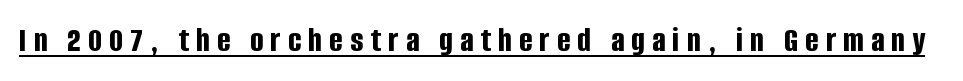
Grotesque or geometric, the face here clearly has no serifs. I'd describe the lettering as bold — thick and assertive. The typesetter has applied underlining to the passage shown. The letters advance in unequal steps, a hallmark of proportional type. The line texture is sparse and dotted thanks to wide tracking. It's the straight-up-and-down kind of type.
